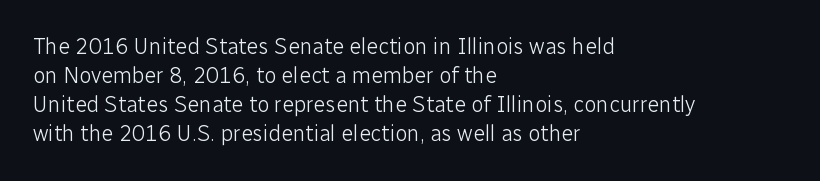
Tall strokes in this sample are plumb rather than angled. The passage shown has conventional tracking throughout. Every row of glyphs begins at an identical x-position on the left. A normal amount of white space separates one row of letters from the next. Type without underlining.
